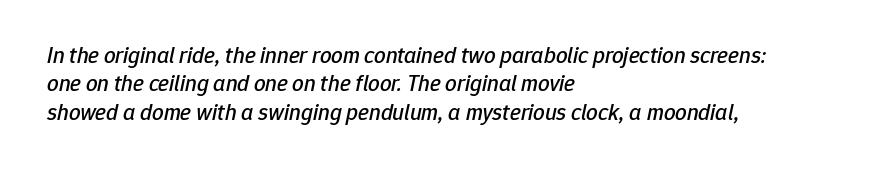
The image shows 23 px text type, italic (leaning right); set left-aligned, line spacing 1.23x, normal letter spacing, not underlined.
